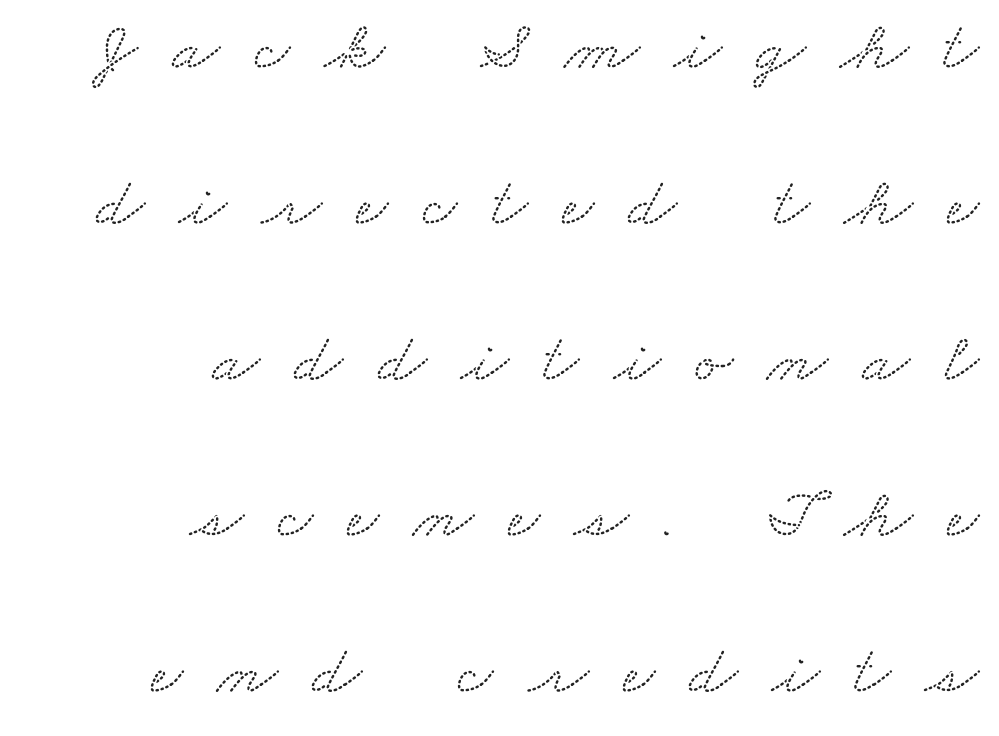
{"serif": "yes", "width": "wide", "stroke_contrast": "low", "x_height": "small", "monospaced": "no", "underline": "no", "align": "right", "line_spacing": "loose", "line_spacing_ratio": 2.23, "letter_spacing": "wide", "letter_spacing_em": 0.49, "glyph_px": 70}
